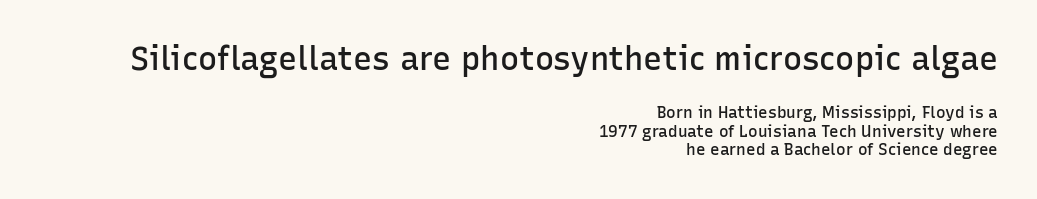
{"serif": "no", "italic": "no", "bold": "semi", "weight": "semibold", "width": "normal", "stroke_contrast": "low", "x_height": "medium", "monospaced": "no", "underline": "no", "align": "right", "line_spacing_ratio": 1.17, "letter_spacing": "normal", "letter_spacing_em": 0.0, "larger_block": "first", "size_ratio": 2.0, "glyph_px": 32}
